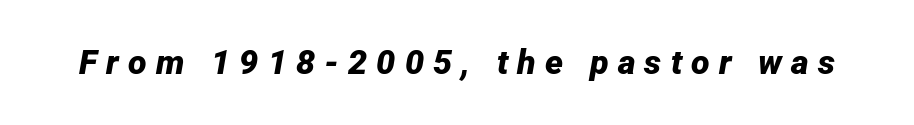
The text carries the slant typical of an italic or oblique font. The characters look thick and weighty, a clear bold. Think of a printed novel: that variable character pitch is what you see here. Beneath every word, the page is bare. Tracking value appears strongly positive — letters spread wide.
